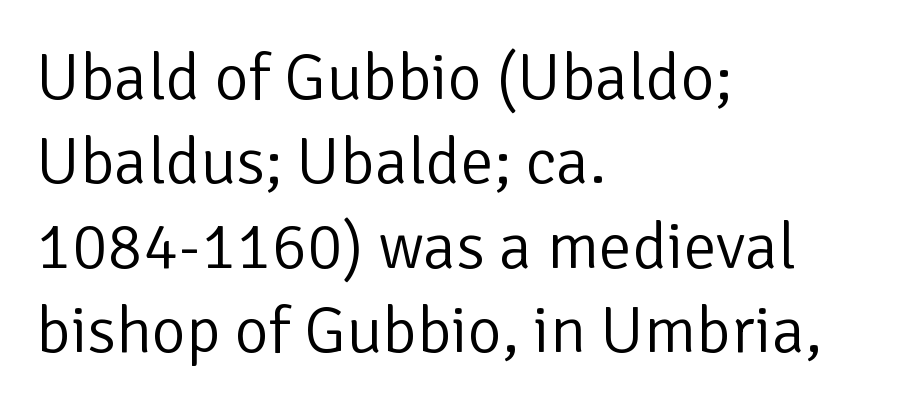
The image shows 66 px light sans-serif type, upright; set left-aligned, normal line spacing (1.28x), normal letter spacing, not underlined; low stroke contrast and a medium x-height.
